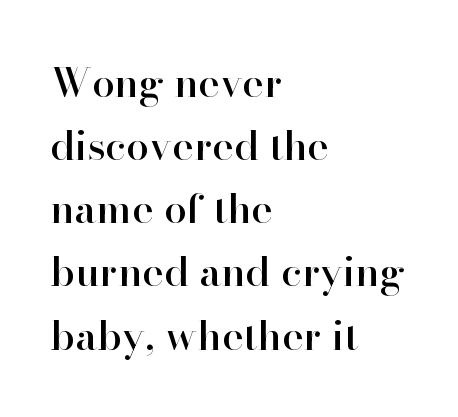
The line texture is even and compact thanks to regular tracking. Posture: straight, roman, zero tilt. Line starts are locked; line ends wander. Unmarked baselines from the first word to the last. You could not count columns in this text — the font is proportionally spaced. The face used here is seriffed, in the tradition of book romans.
